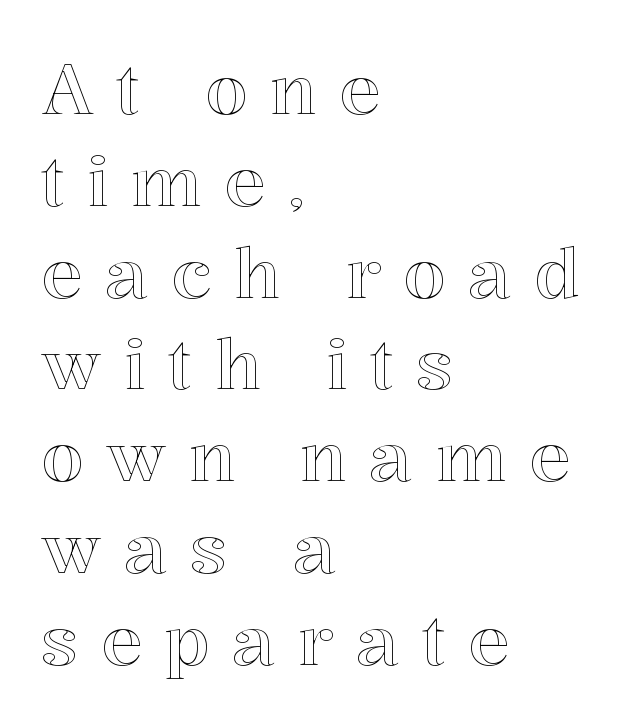
No word sits above an underline. Line starts are locked; line ends wander. Each letter keeps its own natural width here, so spacing adapts to shape. Honestly, the row spacing looks completely unremarkable. Spacing between characters has been opened up far beyond the box default. If you drew a line through each stem, it would be perfectly vertical.
